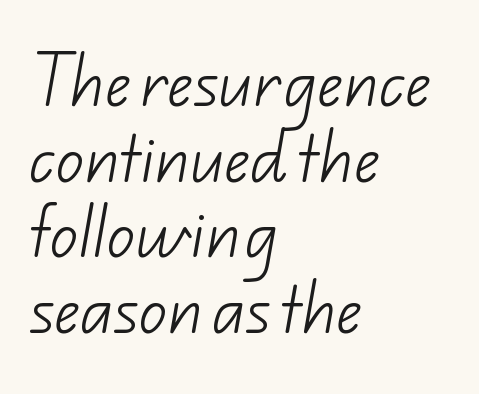
{"serif": "no", "bold": "no", "weight": "light", "width": "normal", "stroke_contrast": "low", "x_height": "small", "monospaced": "no", "underline": "no", "align": "left", "line_spacing": "normal", "line_spacing_ratio": 1.35, "letter_spacing": "normal", "letter_spacing_em": 0.0, "glyph_px": 56}
